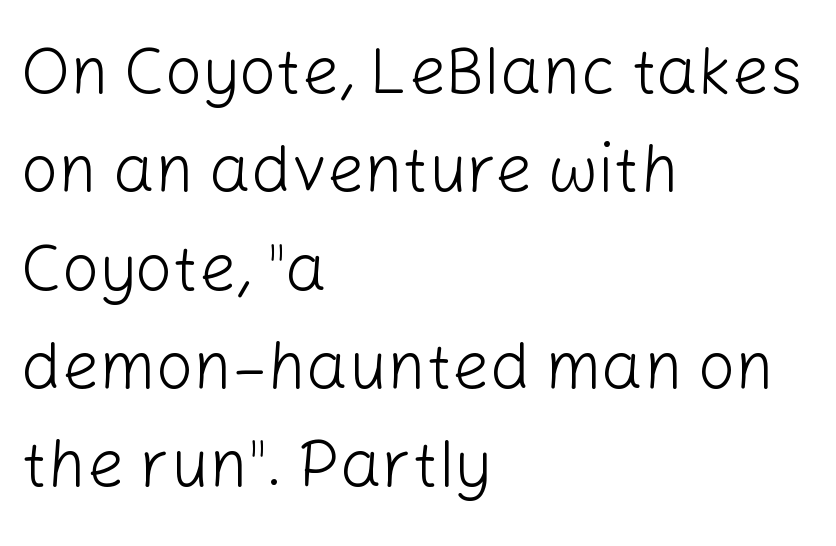
Q: Is the text bold? A: No.
Q: Is the text italic (slanted)? A: No, it is upright.
Q: Is the typeface a serif or a sans-serif typeface? A: Sans-serif.
Q: Is the text underlined? A: No.
Q: How is the paragraph aligned? A: Left-aligned.
Q: Is the spacing between letters normal or unusually wide? A: Normal.
Q: Is the spacing between lines tight, normal or loose? A: Normal.
Q: Width (condensed, normal, or wide)? A: Normal.
Q: Stroke contrast? A: Low.
Q: x-height? A: Medium.
Q: Monospaced? A: No.
